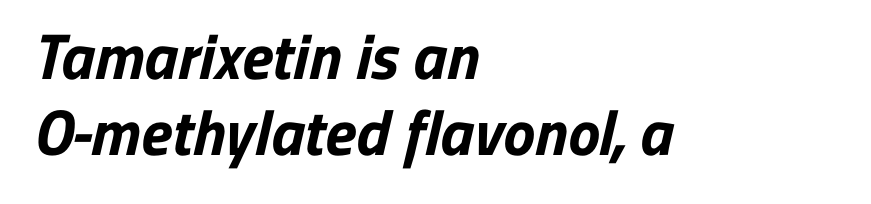
No word sits above an underline. Short note: letters normally spaced. The text was rendered using a sans face with plain stroke endings. A typesetter would call this proportional, since set widths differ per character. A dark, heavy texture on the line: the type is bold.
